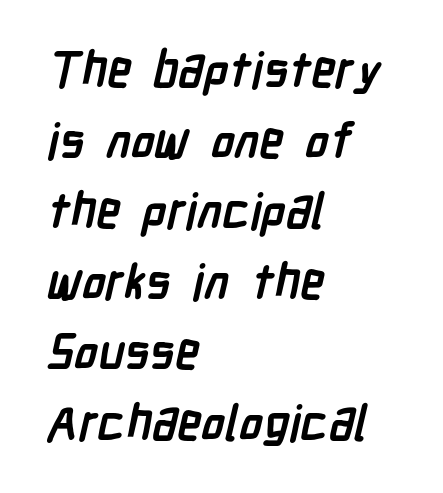
{"serif": "no", "bold": "yes", "weight": "semibold", "width": "condensed", "stroke_contrast": "low", "x_height": "medium", "monospaced": "no", "underline": "no", "align": "left", "line_spacing": "normal", "line_spacing_ratio": 1.44, "letter_spacing": "normal", "letter_spacing_em": 0.0, "glyph_px": 49}
